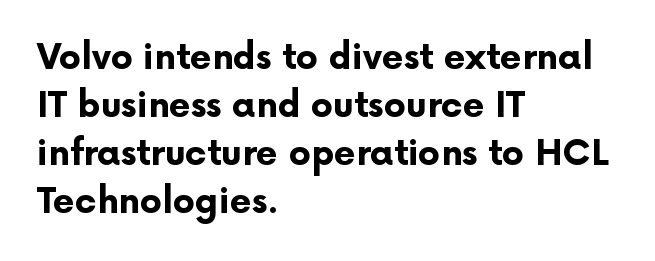
Is the block centered? No — it sits flush against the left margin. Is the type bold? Yes — the strokes are clearly thick and heavy. You can tell from the bare stems that sans-serif type was used. This sample has the flowing, uneven cadence of proportional lettering. The designer left line spacing at the default. Descenders hang freely into open space.
